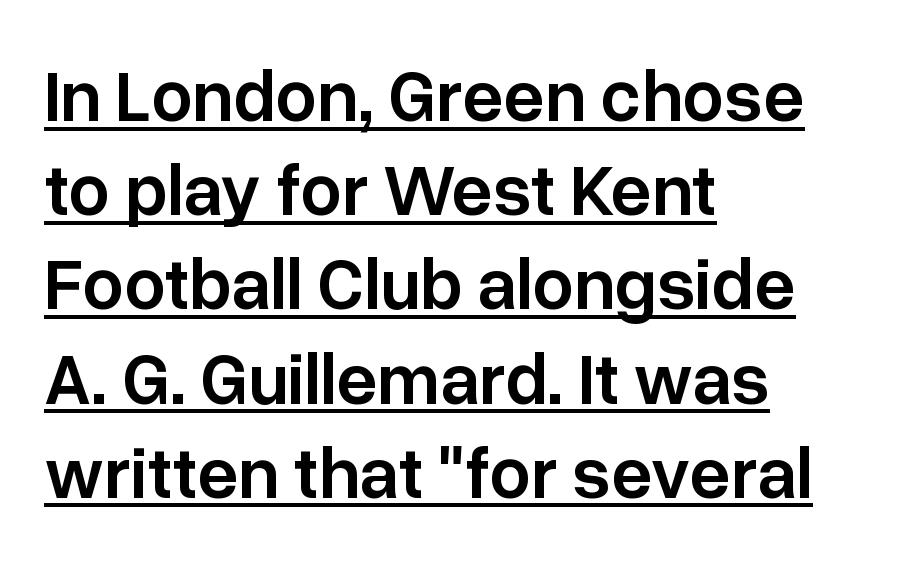
Q: Is the text bold? A: Semi-bold.
Q: Is the text italic (slanted)? A: No, it is upright.
Q: Is the typeface a serif or a sans-serif typeface? A: Sans-serif.
Q: Is the text underlined? A: Yes.
Q: How is the paragraph aligned? A: Left-aligned.
Q: Is the spacing between letters normal or unusually wide? A: Normal.
Q: Is the spacing between lines tight, normal or loose? A: Normal.
Q: Width (condensed, normal, or wide)? A: Normal.
Q: Stroke contrast? A: Low.
Q: x-height? A: Medium.
Q: Monospaced? A: No.
